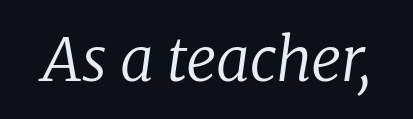
The image shows 60 px regular-weight serif type, italic (leaning right); set normal letter spacing, not underlined; low stroke contrast and a medium x-height.
